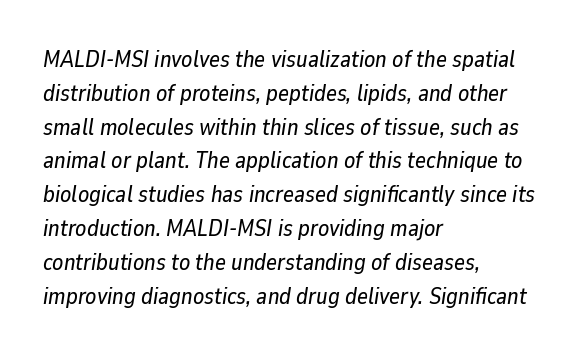
{"italic": "yes", "lean": "right", "slant_degrees": 9, "underline": "no", "align": "left", "line_spacing": "normal", "line_spacing_ratio": 1.47, "letter_spacing": "normal", "letter_spacing_em": 0.0, "glyph_px": 23}
